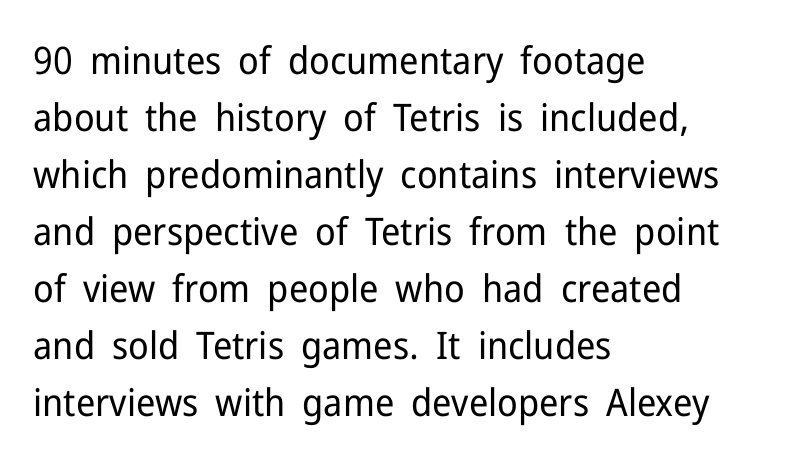
What stands out about the letter spacing? Nothing — it is the standard amount. The passage shown is not bold in any degree. This sample has the flowing, uneven cadence of proportional lettering. The font family rendered here belongs to the sans-serif group. Italic? Not at all — the glyphs are vertical.
